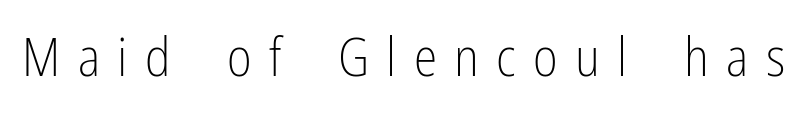
{"serif": "no", "italic": "no", "bold": "no", "weight": "light", "width": "condensed", "stroke_contrast": "low", "x_height": "medium", "monospaced": "no", "underline": "no", "letter_spacing": "wide", "letter_spacing_em": 0.33, "glyph_px": 53}
